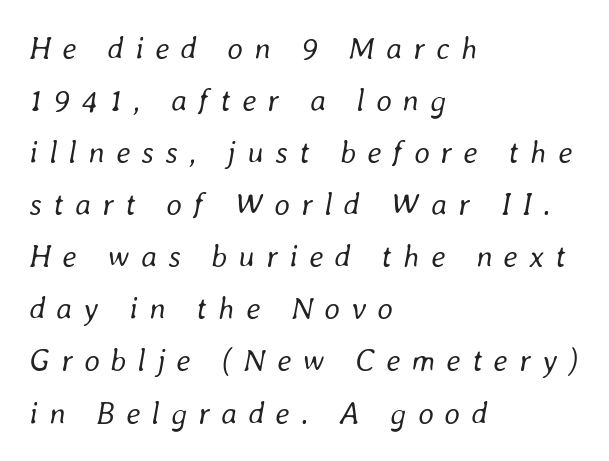
Q: Is the text bold? A: No.
Q: Is the text italic (slanted)? A: Yes, it leans right by about 8 degrees.
Q: Is the text underlined? A: No.
Q: How is the paragraph aligned? A: Left-aligned.
Q: Is the spacing between letters normal or unusually wide? A: Unusually wide.
Q: Is the spacing between lines tight, normal or loose? A: Normal.
Q: Width (condensed, normal, or wide)? A: Normal.
Q: Stroke contrast? A: Low.
Q: x-height? A: Medium.
Q: Monospaced? A: No.
